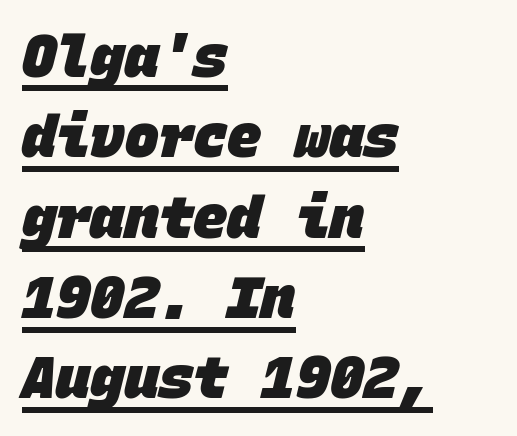
A sans-serif font was chosen for this passage. This sample keeps an unexceptional amount of space between lines. Every character here occupies the same horizontal width, giving the sample a typewriter-like rhythm. The string is rendered with underlining switched on. Set as a true bold cut, around the 700 mark. Glyph-to-glyph distance matches everyday printed text.
